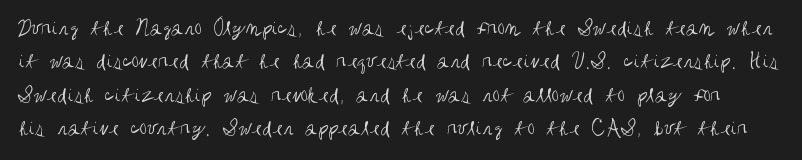
The image shows 23 px text type; set normal line spacing (1.45x), normal letter spacing, not underlined.
